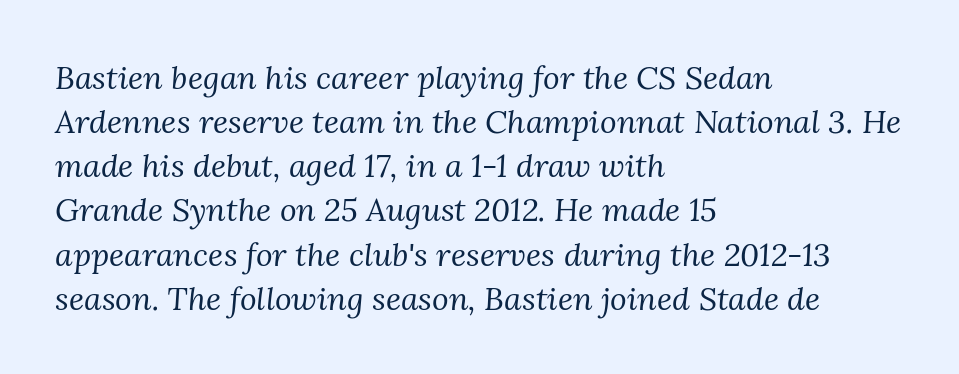
The passage shown is not bold in any degree. A typesetter would call this proportional, since set widths differ per character. The horizontal fit of the characters is conventional and even. This rendering uses left alignment, leaving the right contour irregular. Every character sits at an angle, as italics do.
